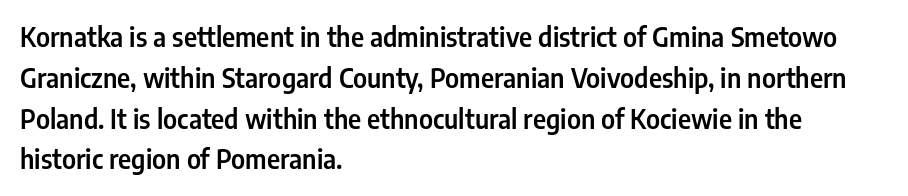
Q: Is the text italic (slanted)? A: No, it is upright.
Q: Is the text underlined? A: No.
Q: How is the paragraph aligned? A: Left-aligned.
Q: Is the spacing between letters normal or unusually wide? A: Normal.
Q: Is the spacing between lines tight, normal or loose? A: Normal.
